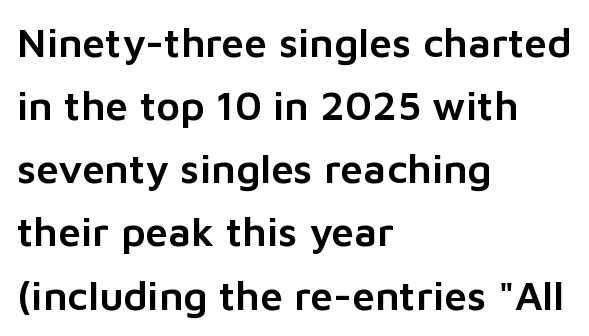
Q: Is the text italic (slanted)? A: No, it is upright.
Q: Is the typeface a serif or a sans-serif typeface? A: Sans-serif.
Q: Is the text underlined? A: No.
Q: How is the paragraph aligned? A: Left-aligned.
Q: Is the spacing between letters normal or unusually wide? A: Normal.
Q: Is the spacing between lines tight, normal or loose? A: Normal.
Q: Width (condensed, normal, or wide)? A: Normal.
Q: Stroke contrast? A: Low.
Q: x-height? A: Medium.
Q: Monospaced? A: No.
